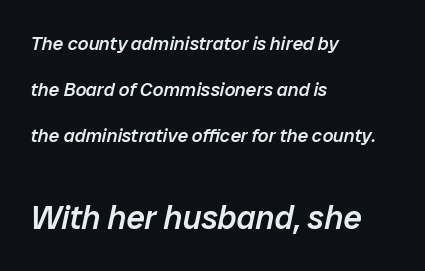
The image shows 33 px semibold type, italic (leaning right); set left-aligned, loose line spacing (2.43x), normal letter spacing, not underlined; the second (bottom) block is 1.74x larger; low stroke contrast and a medium x-height.
